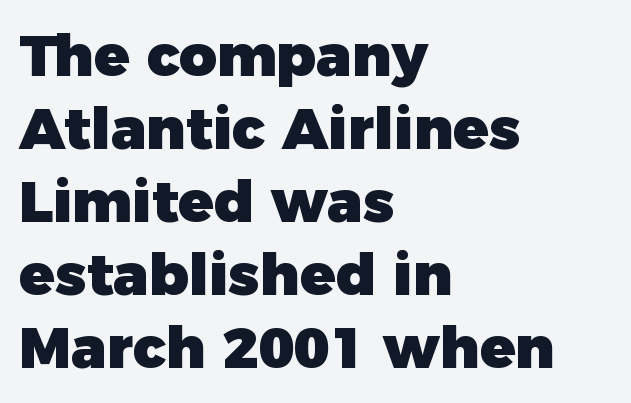
{"serif": "no", "italic": "no", "bold": "yes", "weight": "heavy", "width": "normal", "stroke_contrast": "low", "x_height": "medium", "monospaced": "no", "underline": "no", "align": "left", "line_spacing": "normal", "line_spacing_ratio": 1.26, "letter_spacing": "normal", "letter_spacing_em": 0.0, "glyph_px": 58}
